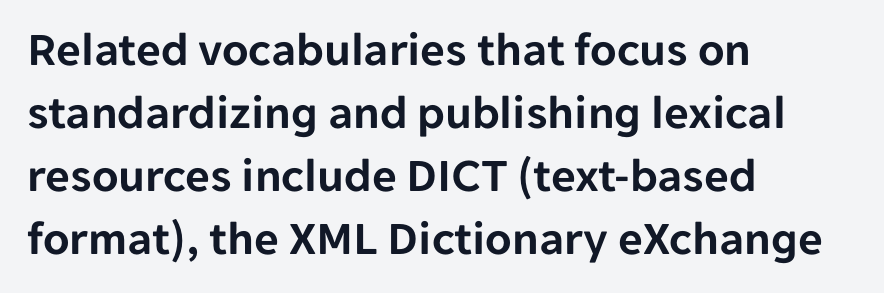
{"serif": "no", "italic": "no", "width": "normal", "stroke_contrast": "low", "x_height": "medium", "monospaced": "no", "underline": "no", "align": "left", "line_spacing": "normal", "line_spacing_ratio": 1.31, "letter_spacing": "normal", "letter_spacing_em": 0.0, "glyph_px": 48}
